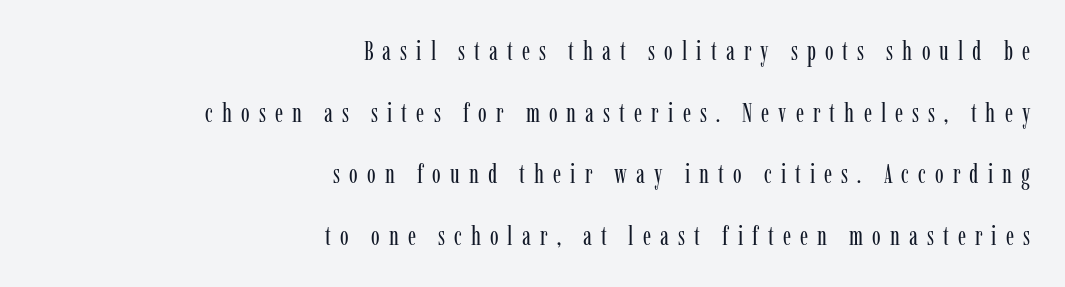
{"italic": "no", "bold": "no", "underline": "no", "align": "right", "line_spacing": "loose", "line_spacing_ratio": 2.37, "letter_spacing": "wide", "letter_spacing_em": 0.35, "glyph_px": 26}
